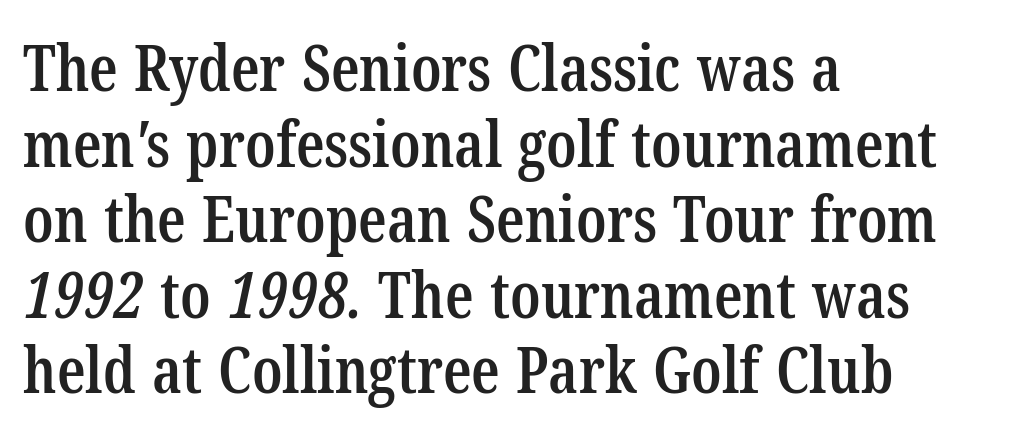
{"serif": "yes", "bold": "semi", "weight": "semibold", "width": "condensed", "stroke_contrast": "low", "x_height": "medium", "monospaced": "no", "underline": "no", "align": "left", "line_spacing_ratio": 1.2, "letter_spacing": "normal", "letter_spacing_em": 0.0, "glyph_px": 63}
